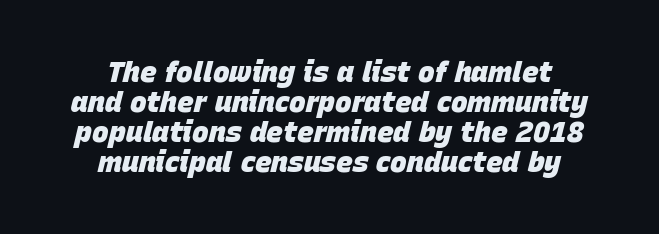
{"italic": "yes", "lean": "right", "slant_degrees": 15, "bold": "yes", "weight": "heavy", "width": "normal", "stroke_contrast": "low", "x_height": "large", "monospaced": "no", "underline": "no", "align": "center", "line_spacing": "tight", "line_spacing_ratio": 1.07, "letter_spacing": "normal", "letter_spacing_em": 0.0, "glyph_px": 28}
